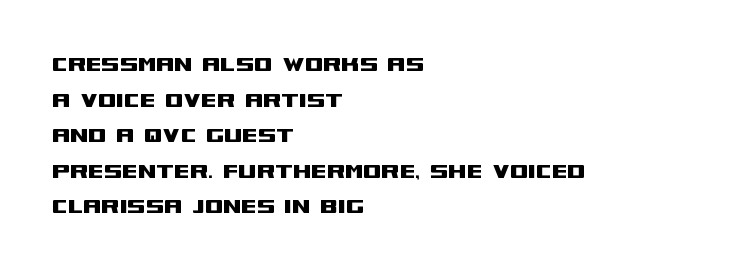
Compared with a centered layout, this one pins lines to the left instead. These lines were composed using upright roman letters. The type is set solid horizontally, with unmodified tracking. Vertical spacing — default. A bare baseline throughout the passage.
